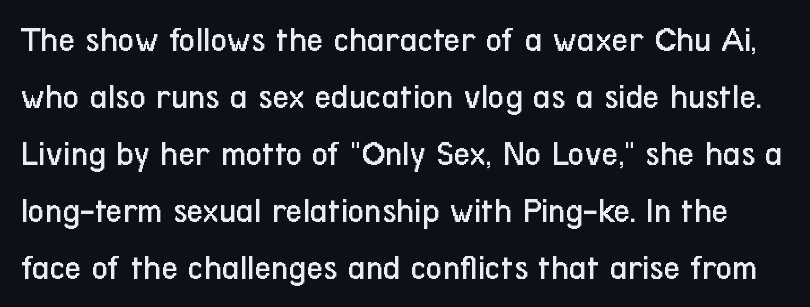
Q: Is the text bold? A: No.
Q: Is the text italic (slanted)? A: No, it is upright.
Q: Is the typeface a serif or a sans-serif typeface? A: Sans-serif.
Q: Is the text underlined? A: No.
Q: Is the spacing between letters normal or unusually wide? A: Normal.
Q: Is the spacing between lines tight, normal or loose? A: Normal.
Q: Width (condensed, normal, or wide)? A: Condensed.
Q: Stroke contrast? A: Low.
Q: x-height? A: Medium.
Q: Monospaced? A: No.
